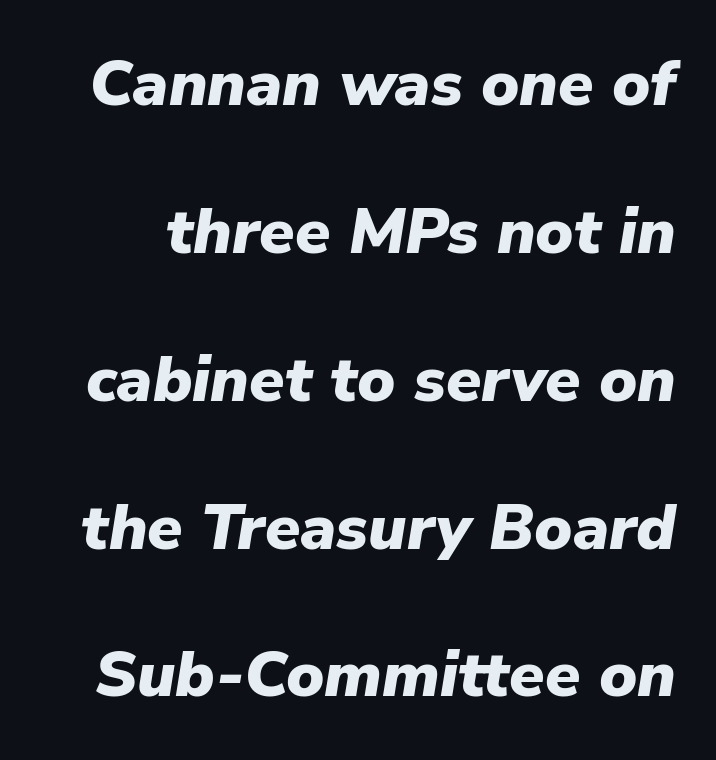
{"italic": "yes", "lean": "right", "slant_degrees": 9, "bold": "yes", "weight": "heavy", "width": "normal", "stroke_contrast": "low", "x_height": "medium", "monospaced": "no", "underline": "no", "line_spacing": "loose", "line_spacing_ratio": 2.31, "letter_spacing": "normal", "letter_spacing_em": 0.0, "glyph_px": 64}
